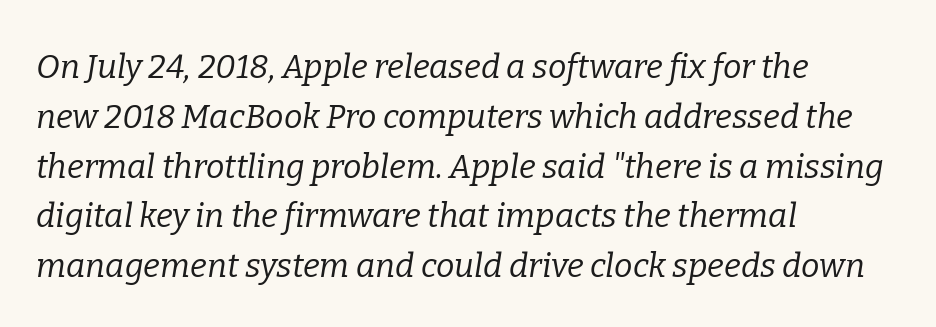
The image shows 33 px regular-weight serif type, italic (leaning right); set left-aligned, normal line spacing (1.51x), normal letter spacing, not underlined; low stroke contrast and a medium x-height.
